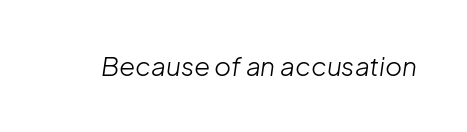
{"italic": "yes", "lean": "right", "slant_degrees": 8, "bold": "no", "underline": "no", "letter_spacing": "normal", "letter_spacing_em": 0.0, "glyph_px": 26}
